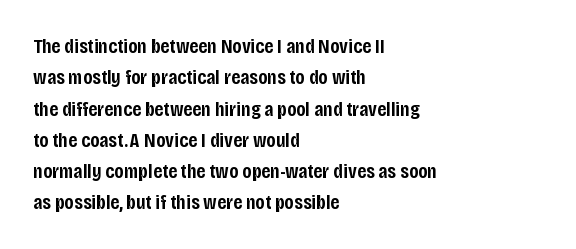
Q: Is the text bold? A: Semi-bold.
Q: Is the text italic (slanted)? A: No, it is upright.
Q: Is the text underlined? A: No.
Q: How is the paragraph aligned? A: Left-aligned.
Q: Is the spacing between letters normal or unusually wide? A: Normal.
Q: Is the spacing between lines tight, normal or loose? A: Normal.
